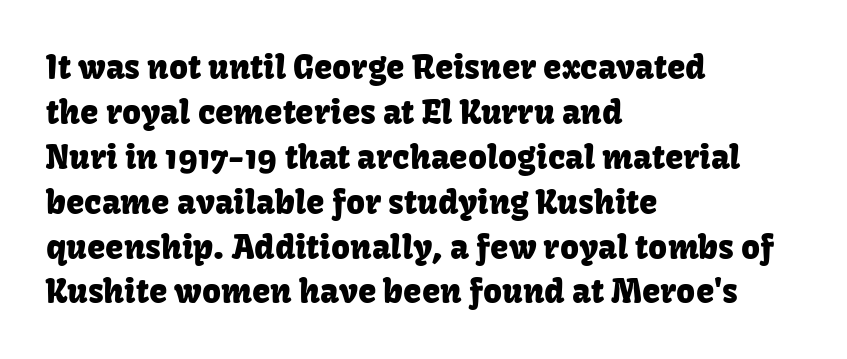
Q: Is the text italic (slanted)? A: No, it is upright.
Q: Is the typeface a serif or a sans-serif typeface? A: Sans-serif.
Q: Is the text underlined? A: No.
Q: How is the paragraph aligned? A: Left-aligned.
Q: Is the spacing between letters normal or unusually wide? A: Normal.
Q: Is the spacing between lines tight, normal or loose? A: Normal.
Q: Width (condensed, normal, or wide)? A: Normal.
Q: Stroke contrast? A: Low.
Q: x-height? A: Medium.
Q: Monospaced? A: No.
